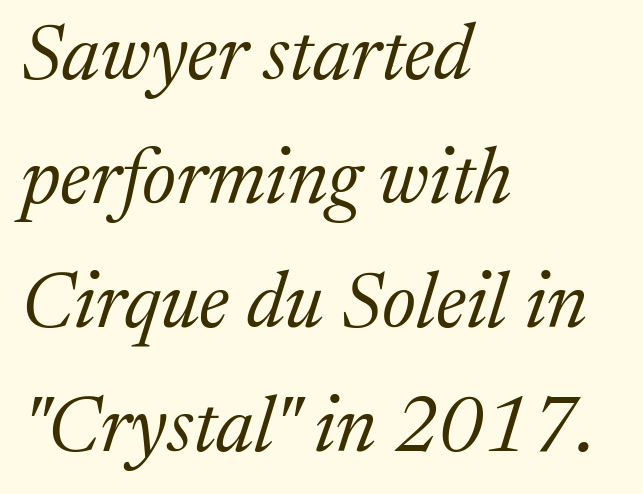
Is this a fixed-width face? No — the glyphs have proportional, varying widths. To sum up the face: it has serifs. Glyph-to-glyph distance matches everyday printed text. This reads as an unemphasized weight, regular at the heaviest. When letters slant like this, we call the style italic.
